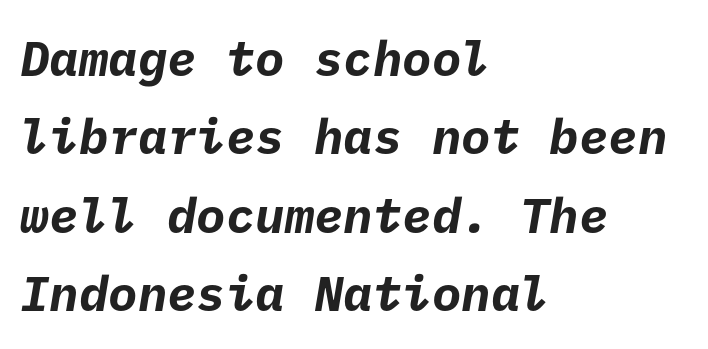
Summary of vertical rhythm: regular, with standard interline spacing. The lines are quadded left. The space directly below the letters is spotless. Here the glyphs are tracked normally, forming tight word shapes. In terms of letterform style, serifs are entirely absent. Each glyph is drawn with heavy, bold strokes.
